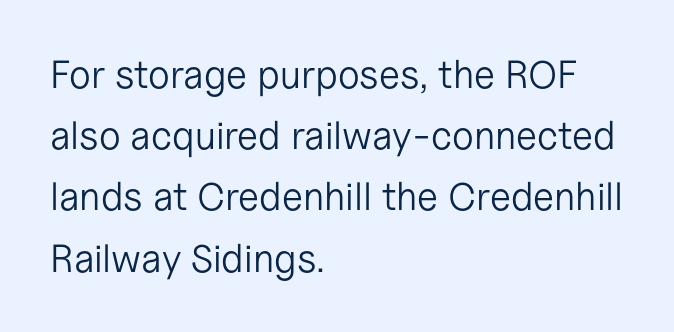
Q: Is the text bold? A: No.
Q: Is the text italic (slanted)? A: No, it is upright.
Q: Is the typeface a serif or a sans-serif typeface? A: Sans-serif.
Q: Is the text underlined? A: No.
Q: How is the paragraph aligned? A: Left-aligned.
Q: Is the spacing between letters normal or unusually wide? A: Normal.
Q: Is the spacing between lines tight, normal or loose? A: Normal.
Q: Width (condensed, normal, or wide)? A: Normal.
Q: Stroke contrast? A: Low.
Q: x-height? A: Medium.
Q: Monospaced? A: No.
